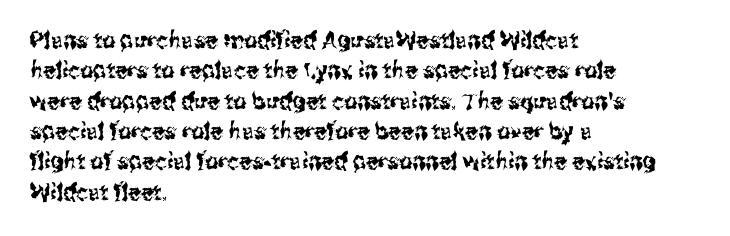
{"italic": "no", "underline": "no", "align": "left", "line_spacing": "normal", "line_spacing_ratio": 1.32, "letter_spacing": "normal", "letter_spacing_em": 0.0, "glyph_px": 23}
